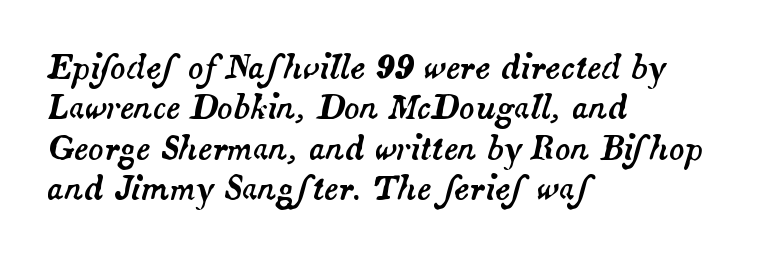
{"italic": "yes", "lean": "right", "slant_degrees": 14, "width": "normal", "stroke_contrast": "medium", "x_height": "small", "monospaced": "no", "underline": "no", "align": "left", "line_spacing": "normal", "line_spacing_ratio": 1.26, "letter_spacing": "normal", "letter_spacing_em": 0.0, "glyph_px": 32}
